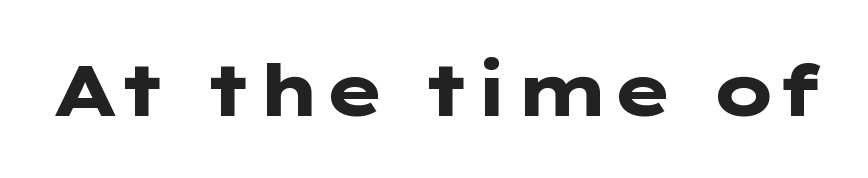
Q: Is the text bold? A: Yes.
Q: Is the text italic (slanted)? A: No, it is upright.
Q: Is the typeface a serif or a sans-serif typeface? A: Sans-serif.
Q: Is the text underlined? A: No.
Q: Is the spacing between letters normal or unusually wide? A: Normal.
Q: Width (condensed, normal, or wide)? A: Wide.
Q: Stroke contrast? A: Low.
Q: x-height? A: Medium.
